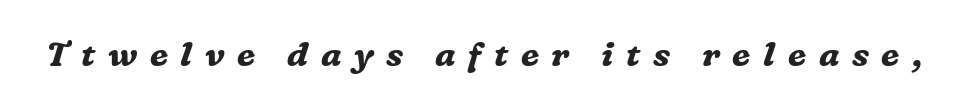
Does the type have serifs? Yes, each stem ends in a small foot. Each letter keeps its own natural width here, so spacing adapts to shape. These lines were composed using italics. Underlining? Definitely not there. Typesetter's note: full bold, strokes at maximum text heaviness. Letter spacing: wide.
